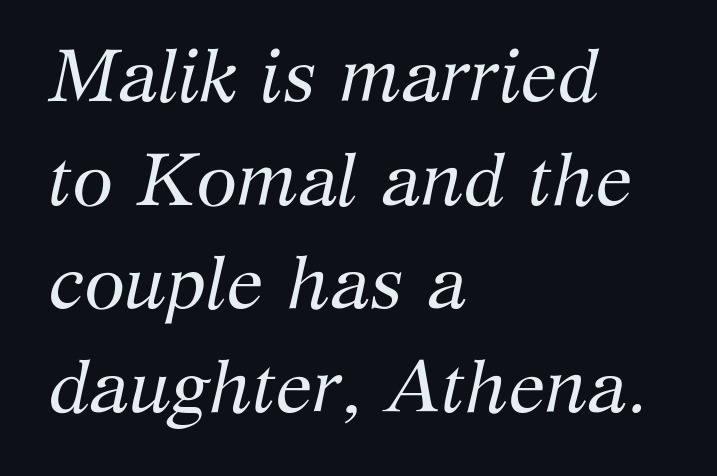
{"serif": "yes", "italic": "yes", "lean": "right", "slant_degrees": 12, "bold": "no", "weight": "regular", "width": "normal", "stroke_contrast": "medium", "x_height": "medium", "monospaced": "no", "underline": "no", "align": "left", "line_spacing": "normal", "line_spacing_ratio": 1.4, "letter_spacing": "normal", "letter_spacing_em": 0.0, "glyph_px": 74}
